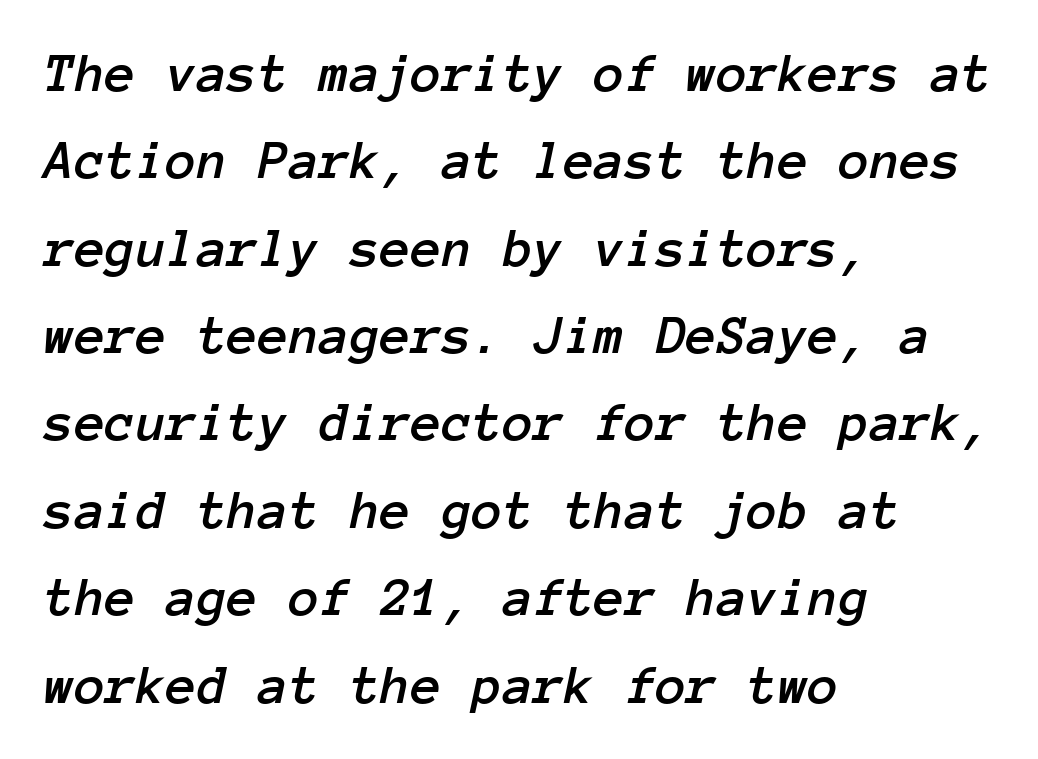
The image shows 56 px text type, italic (leaning right), monospaced; set left-aligned, normal line spacing (1.56x), normal letter spacing, not underlined; low stroke contrast and a medium x-height.
